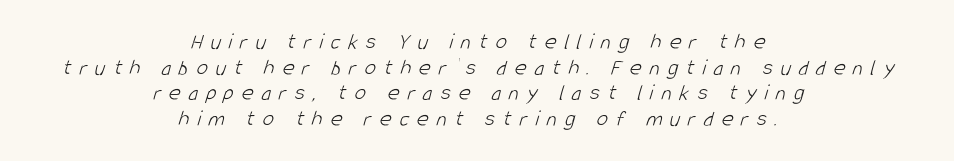
The image shows 23 px text type; set centered, tight line spacing (1.11x), unusually wide letter spacing (+0.34 em), not underlined.
